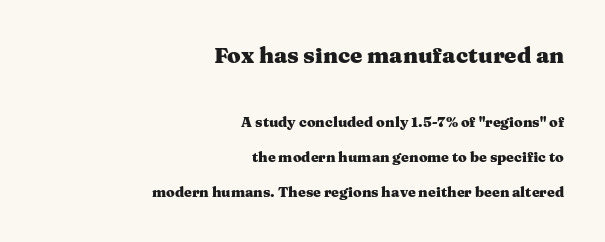
The image shows 22 px bold type, upright; set right-aligned, loose line spacing (2.48x), normal letter spacing, not underlined; the first (top) block is 1.57x larger.
